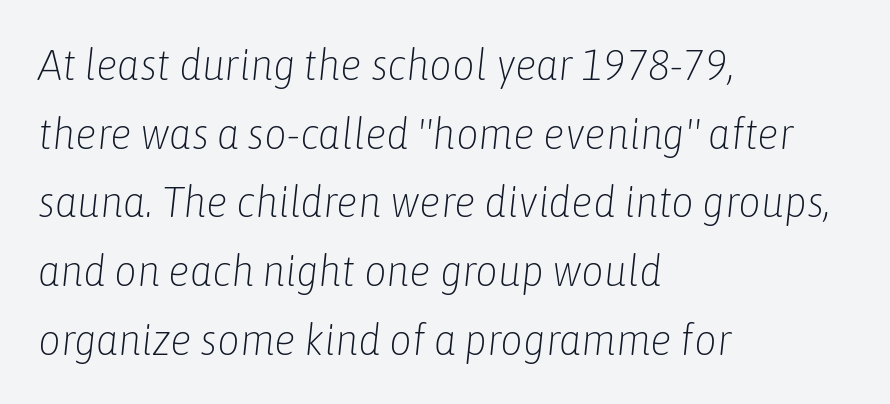
Q: Is the text bold? A: No.
Q: Is the text italic (slanted)? A: Yes, it leans right by about 6 degrees.
Q: Is the text underlined? A: No.
Q: How is the paragraph aligned? A: Left-aligned.
Q: Is the spacing between letters normal or unusually wide? A: Normal.
Q: Is the spacing between lines tight, normal or loose? A: Normal.
Q: Width (condensed, normal, or wide)? A: Condensed.
Q: Stroke contrast? A: Low.
Q: x-height? A: Medium.
Q: Monospaced? A: No.
